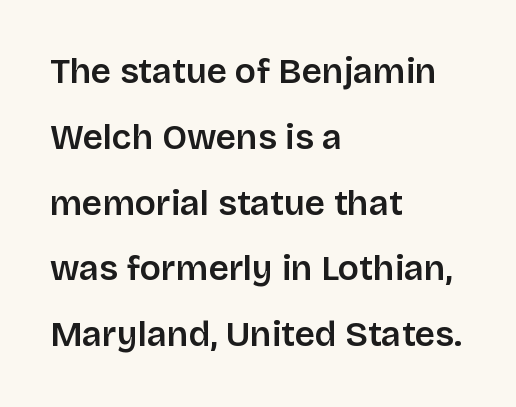
The gaps between neighbouring characters are ordinary and unremarkable. The characters look somewhat weighty, a semibold short of true bold. Underline: absent. Visually the block forms a straight wall on the left and a jagged coastline on the right. The lettering holds an erect, upright posture throughout.
